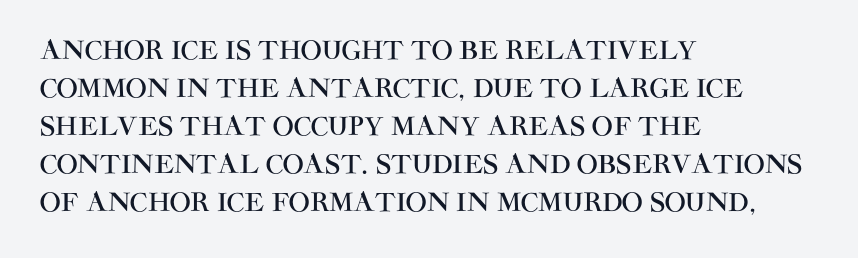
{"italic": "no", "underline": "no", "align": "left", "line_spacing": "normal", "line_spacing_ratio": 1.52, "letter_spacing": "normal", "letter_spacing_em": 0.0, "glyph_px": 25}
